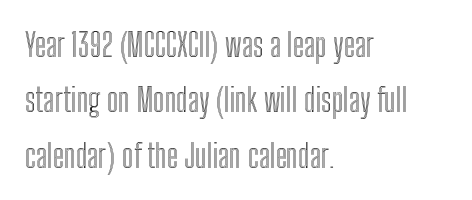
A typesetter would call this proportional, since set widths differ per character. Decoration check: the copy has no underline. Each word holds together tightly as a unit, with standard inter-letter gaps. The letters stand straight up with perfectly vertical stems.
